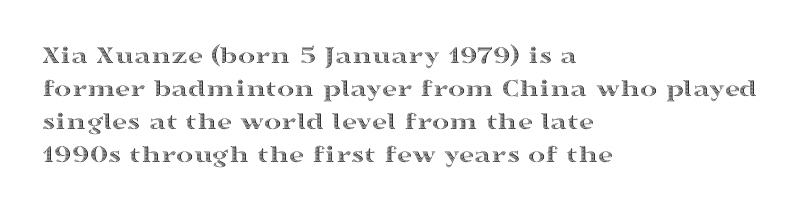
{"italic": "no", "underline": "no", "align": "left", "line_spacing": "normal", "line_spacing_ratio": 1.27, "letter_spacing": "normal", "letter_spacing_em": 0.0, "glyph_px": 26}
